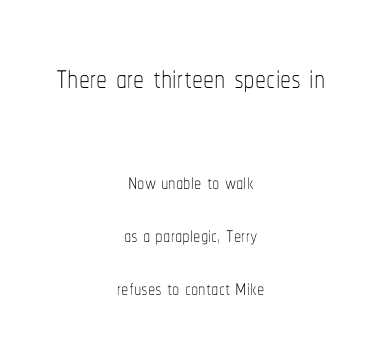
The image shows 44 px thin, condensed type, upright; set centered, line spacing 1.83x, normal letter spacing, not underlined; the first (top) block is 1.52x larger; low stroke contrast and a medium x-height.
